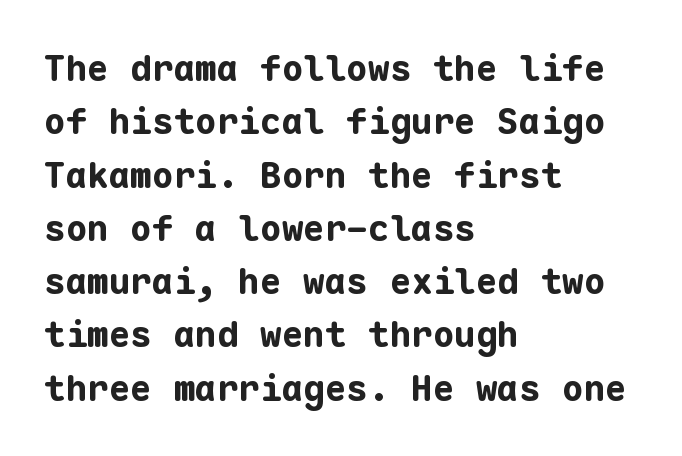
Weight: bold. The type sits square on the baseline with zero lean. These lines are rendered in a fixed-pitch font. Is the block centered? No — it sits flush against the left margin. Beneath every word, the page is bare. Short note: letters normally spaced.
